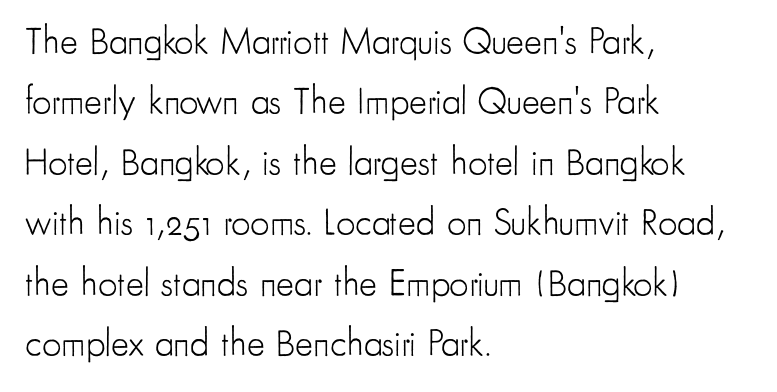
{"serif": "no", "italic": "no", "bold": "no", "weight": "light", "width": "condensed", "stroke_contrast": "low", "x_height": "small", "monospaced": "no", "underline": "no", "align": "left", "line_spacing": "normal", "line_spacing_ratio": 1.59, "letter_spacing": "normal", "letter_spacing_em": 0.0, "glyph_px": 38}
